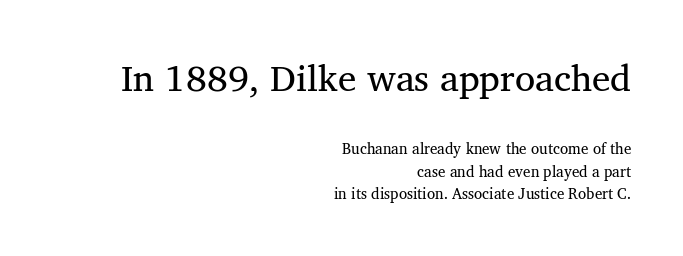
{"serif": "yes", "italic": "no", "bold": "no", "weight": "regular", "width": "normal", "stroke_contrast": "medium", "x_height": "medium", "monospaced": "no", "underline": "no", "align": "right", "line_spacing": "normal", "line_spacing_ratio": 1.52, "letter_spacing": "normal", "letter_spacing_em": 0.0, "larger_block": "first", "size_ratio": 2.47, "glyph_px": 37}
